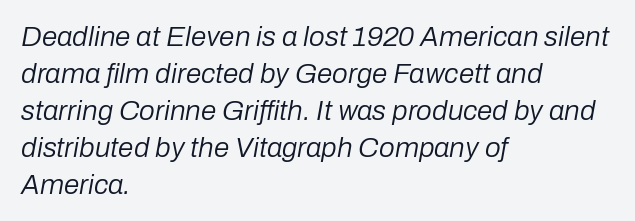
Q: Is the text bold? A: No.
Q: Is the text italic (slanted)? A: Yes, it leans right by about 10 degrees.
Q: Is the text underlined? A: No.
Q: How is the paragraph aligned? A: Left-aligned.
Q: Is the spacing between letters normal or unusually wide? A: Normal.
Q: Is the spacing between lines tight, normal or loose? A: Normal.
Q: Width (condensed, normal, or wide)? A: Normal.
Q: Stroke contrast? A: Low.
Q: x-height? A: Medium.
Q: Monospaced? A: No.
